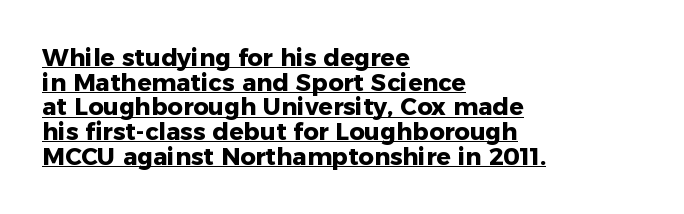
The image shows 24 px bold type, upright; set left-aligned, tight line spacing (1.03x), normal letter spacing, underlined.
